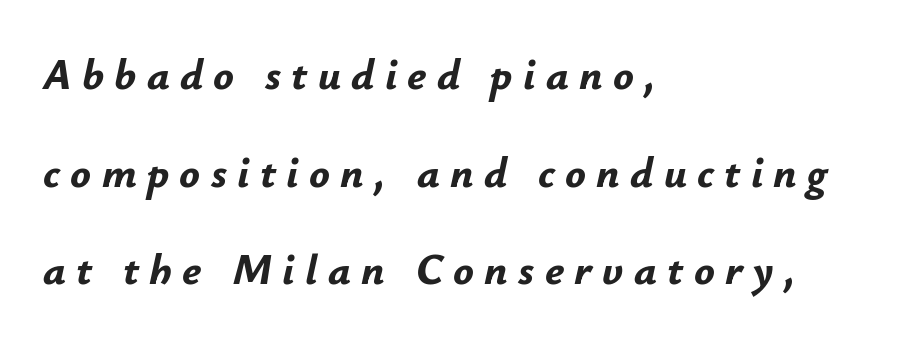
{"italic": "yes", "lean": "right", "slant_degrees": 12, "bold": "yes", "weight": "bold", "width": "normal", "stroke_contrast": "low", "x_height": "small", "monospaced": "no", "underline": "no", "align": "left", "line_spacing": "loose", "line_spacing_ratio": 2.27, "letter_spacing": "wide", "letter_spacing_em": 0.24, "glyph_px": 43}
